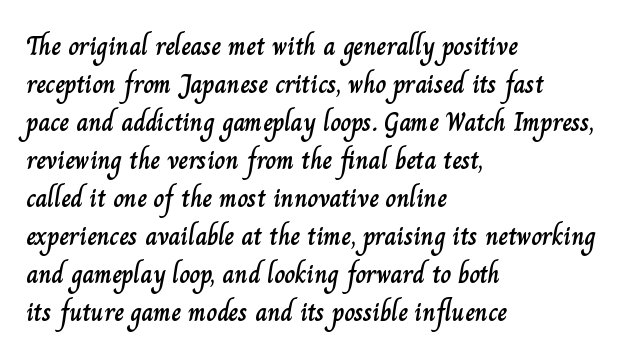
The image shows 26 px text type; set left-aligned, normal line spacing (1.46x), normal letter spacing, not underlined.
